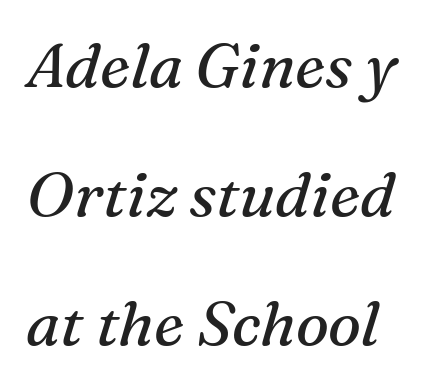
Q: Is the text bold? A: No.
Q: Is the text italic (slanted)? A: Yes, it leans right by about 16 degrees.
Q: Is the typeface a serif or a sans-serif typeface? A: Serif.
Q: Is the text underlined? A: No.
Q: How is the paragraph aligned? A: Left-aligned.
Q: Is the spacing between letters normal or unusually wide? A: Normal.
Q: Is the spacing between lines tight, normal or loose? A: Loose.
Q: Width (condensed, normal, or wide)? A: Normal.
Q: Stroke contrast? A: Medium.
Q: x-height? A: Medium.
Q: Monospaced? A: No.
